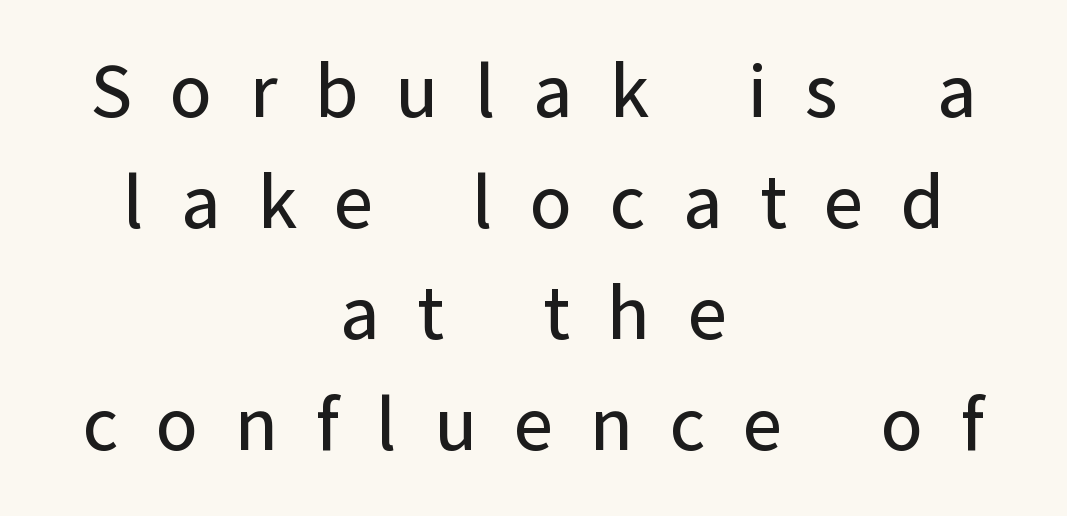
This rendering features lettering with no underline. Characters follow at a spacing far wider than the type designer built in. Rows of type keep a routine distance in the vertical direction. Examine the stroke ends and you'll find no serifs. These lines are rendered in a variable-pitch font. Ordinary non-slanted type is in use.
